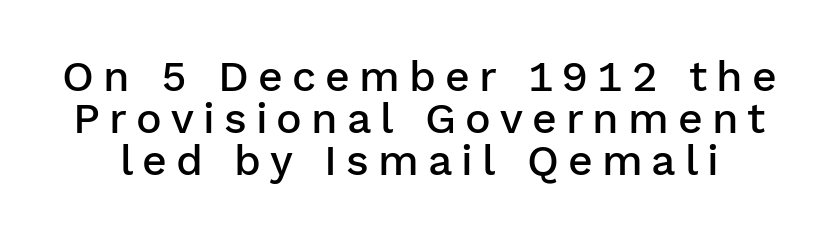
{"serif": "no", "italic": "no", "bold": "semi", "weight": "semibold", "width": "normal", "stroke_contrast": "low", "x_height": "medium", "monospaced": "no", "underline": "no", "line_spacing": "tight", "line_spacing_ratio": 0.98, "letter_spacing": "wide", "letter_spacing_em": 0.21, "glyph_px": 43}
